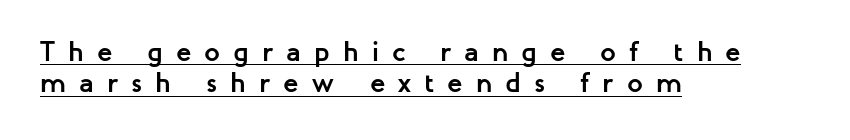
{"serif": "no", "italic": "no", "bold": "yes", "weight": "semibold", "width": "normal", "stroke_contrast": "low", "x_height": "medium", "monospaced": "no", "underline": "yes", "align": "left", "line_spacing": "tight", "line_spacing_ratio": 1.12, "letter_spacing": "wide", "letter_spacing_em": 0.47, "glyph_px": 28}
